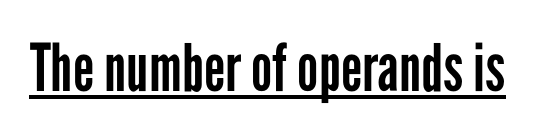
The rendering uses natural spacing where letterforms have individual widths. Each stroke keeps to a modest, everyday thickness or less. The face used here is rendered with its standard letterfit. A baseline rule has been typeset under these characters. If you drew a line through each stem, it would be perfectly vertical. Serifs: no, the terminals of the letterforms are clean.
